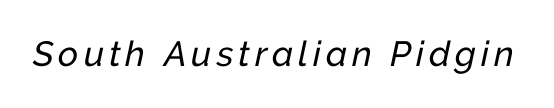
Compared with ordinary roman type, these characters are visibly tilted. Lines of text with bare space underneath. Here the designer chose a conventional face with non-uniform glyph widths.
